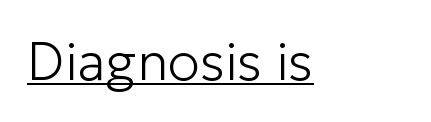
Q: Is the text bold? A: No.
Q: Is the text italic (slanted)? A: No, it is upright.
Q: Is the typeface a serif or a sans-serif typeface? A: Sans-serif.
Q: Is the text underlined? A: Yes.
Q: Is the spacing between letters normal or unusually wide? A: Normal.
Q: Width (condensed, normal, or wide)? A: Normal.
Q: Stroke contrast? A: Low.
Q: x-height? A: Medium.
Q: Monospaced? A: No.
